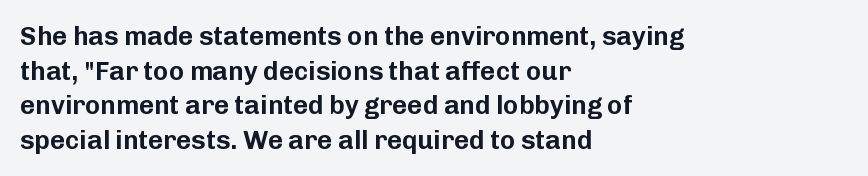
Q: Is the text italic (slanted)? A: No, it is upright.
Q: Is the text underlined? A: No.
Q: How is the paragraph aligned? A: Left-aligned.
Q: Is the spacing between letters normal or unusually wide? A: Normal.
Q: Is the spacing between lines tight, normal or loose? A: Normal.
